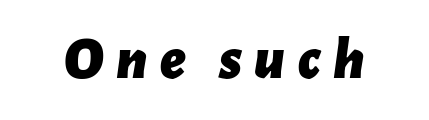
The image shows 60 px bold type, italic (leaning right); set unusually wide letter spacing (+0.21 em), not underlined; low stroke contrast and a medium x-height.
